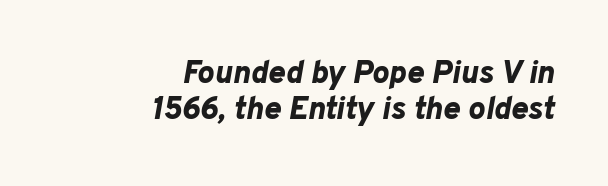
The image shows 32 px bold type, italic (leaning right); set right-aligned, tight line spacing (1.11x), normal letter spacing, not underlined; low stroke contrast and a medium x-height.
